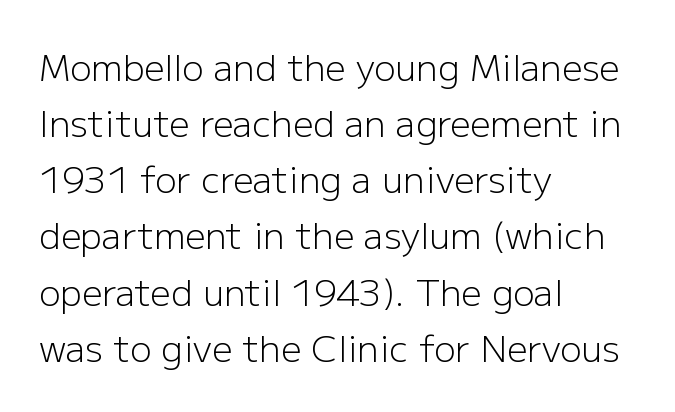
Think standard paragraph weight, or any step lighter than that. Nope, no serifs anywhere on these letters. Where is the straight margin? On the left. Nope, not italic — everything's standing straight. The face used here is rendered with its standard letterfit. The passage shown is typed in a proportional face where columns would drift.
